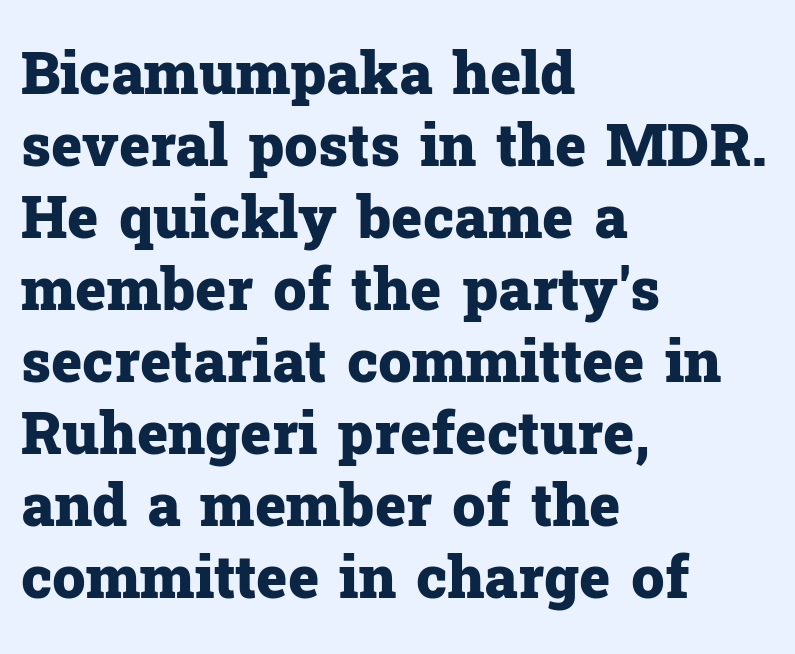
Q: Is the text bold? A: Yes.
Q: Is the text italic (slanted)? A: No, it is upright.
Q: Is the typeface a serif or a sans-serif typeface? A: Serif.
Q: Is the text underlined? A: No.
Q: How is the paragraph aligned? A: Left-aligned.
Q: Is the spacing between letters normal or unusually wide? A: Normal.
Q: Width (condensed, normal, or wide)? A: Normal.
Q: Stroke contrast? A: Low.
Q: x-height? A: Medium.
Q: Monospaced? A: No.
